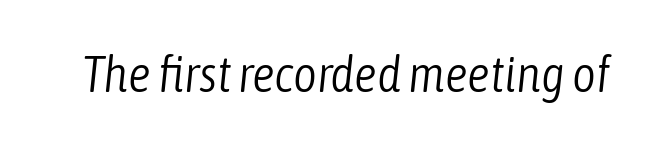
Observe the ordinary spacing: letters are neighbours, not strangers. The string is rendered with underlining switched off. You could not count columns in this text — the font is proportionally spaced. Each stroke keeps to a modest, everyday thickness or less. Would a proofreader flag this as italicized? Yes.
